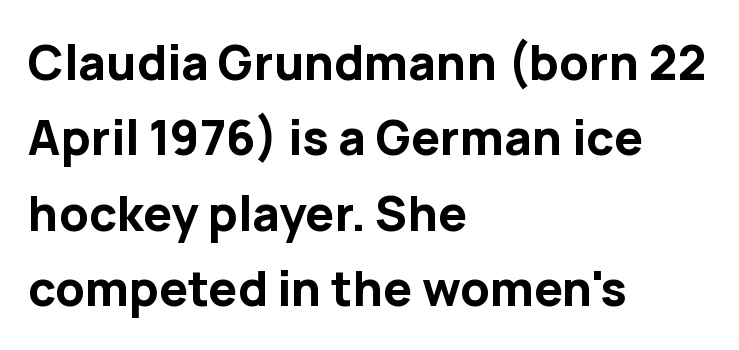
Is the letter spacing exaggerated? No — it looks like the ordinary default. The characters display no serif detailing; their extremities are plain. Has an underline been added? It has not. Here the designer chose a conventional face with non-uniform glyph widths.
